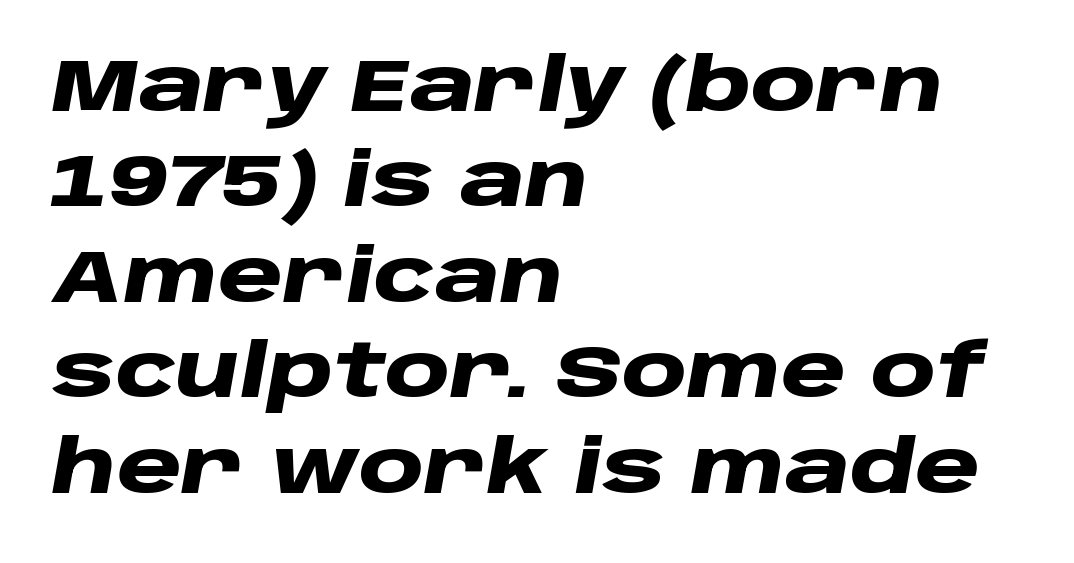
Q: Is the text bold? A: Yes.
Q: Is the text italic (slanted)? A: Yes, it leans right by about 10 degrees.
Q: Is the text underlined? A: No.
Q: How is the paragraph aligned? A: Left-aligned.
Q: Is the spacing between letters normal or unusually wide? A: Normal.
Q: Is the spacing between lines tight, normal or loose? A: Normal.
Q: Width (condensed, normal, or wide)? A: Wide.
Q: Stroke contrast? A: Low.
Q: x-height? A: Large.
Q: Monospaced? A: No.
